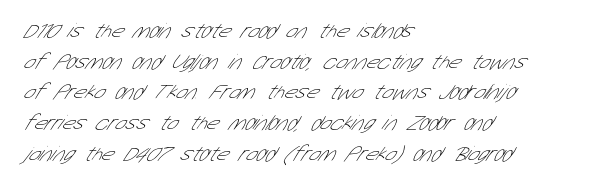
The image shows 21 px text type; set left-aligned, normal line spacing (1.46x), normal letter spacing, not underlined.
